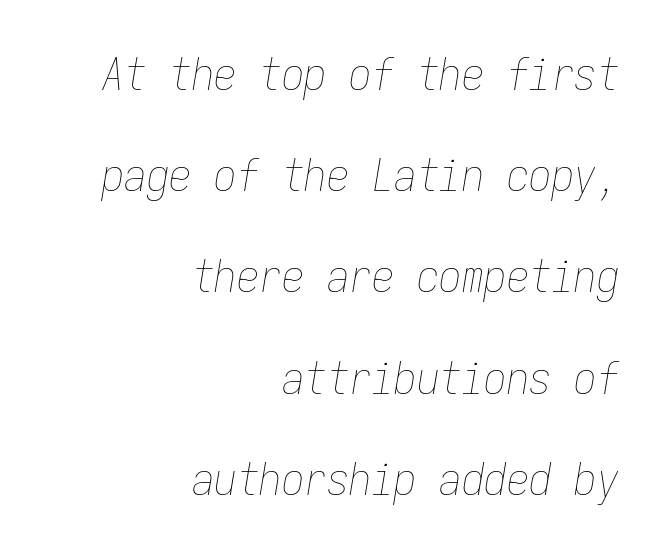
The image shows 45 px thin, condensed type, italic (leaning right), monospaced; set right-aligned, loose line spacing (2.25x), normal letter spacing, not underlined; low stroke contrast and a medium x-height.
